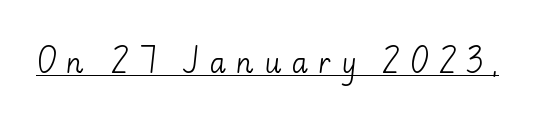
{"serif": "no", "bold": "no", "weight": "light", "width": "normal", "stroke_contrast": "low", "x_height": "small", "monospaced": "no", "underline": "yes", "letter_spacing": "wide", "letter_spacing_em": 0.35, "glyph_px": 28}
